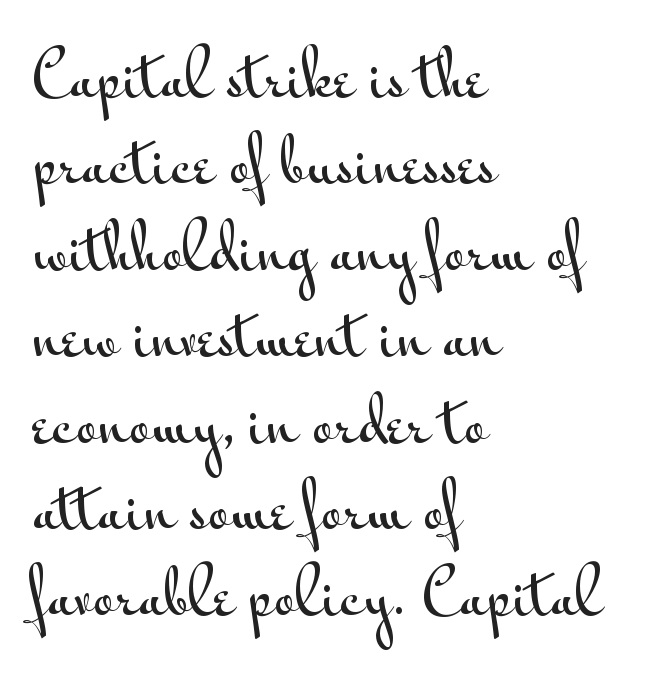
{"serif": "no", "width": "wide", "stroke_contrast": "medium", "x_height": "small", "monospaced": "no", "underline": "no", "align": "left", "line_spacing": "normal", "line_spacing_ratio": 1.44, "letter_spacing": "normal", "letter_spacing_em": 0.0, "glyph_px": 60}
